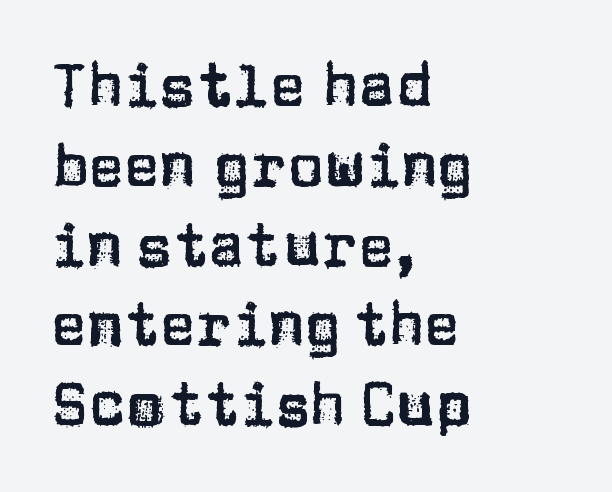
Nobody drew a line under any word here. Each word holds together tightly as a unit, with standard inter-letter gaps. Students, observe: this is what conventionally led text looks like. Rendered with straight, roman letterforms. Note the varied advance widths — an 'i' is clearly narrower than an 'm'.
